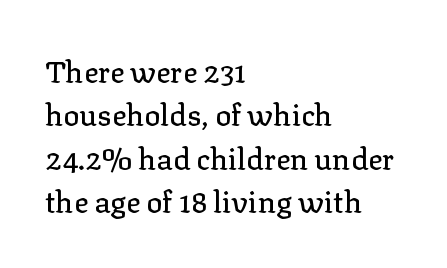
The image shows 30 px serif type, upright; set left-aligned, normal line spacing (1.45x), normal letter spacing, not underlined; low stroke contrast and a medium x-height.
